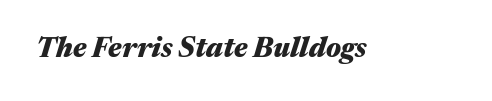
The image shows 28 px heavy, wide type, italic (leaning right); set normal letter spacing, not underlined; medium stroke contrast and a medium x-height.
